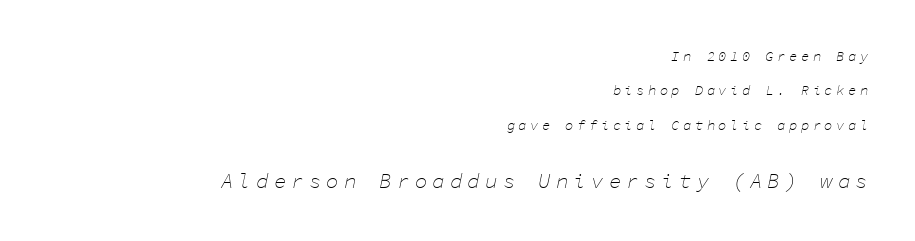
A student would call this right alignment; a typographer would say flush right, rag left. Honestly, the letter spacing is so wide it's the main thing you notice. The letterforms sit at book weight or below. You can tell it's italic because the verticals aren't actually vertical. The foot of each line stays bare and open.
